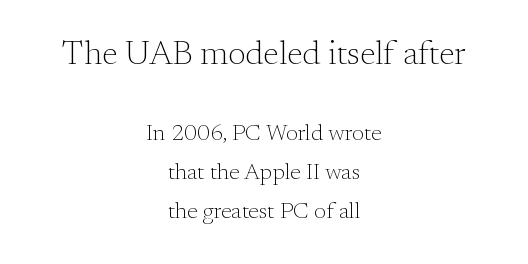
Style check: upright. Vertical spacing — default. Here the glyphs are tracked normally, forming tight word shapes. The passage shown is not underscored anywhere.
